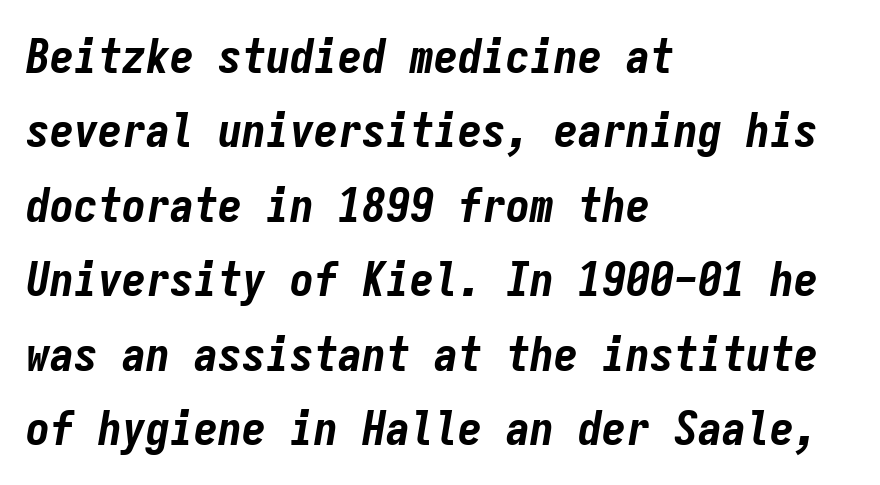
Q: Is the text bold? A: Yes.
Q: Is the text italic (slanted)? A: Yes, it leans right by about 9 degrees.
Q: Is the text underlined? A: No.
Q: How is the paragraph aligned? A: Left-aligned.
Q: Is the spacing between letters normal or unusually wide? A: Normal.
Q: Is the spacing between lines tight, normal or loose? A: Normal.
Q: Width (condensed, normal, or wide)? A: Condensed.
Q: Stroke contrast? A: Low.
Q: x-height? A: Medium.
Q: Monospaced? A: Yes.
